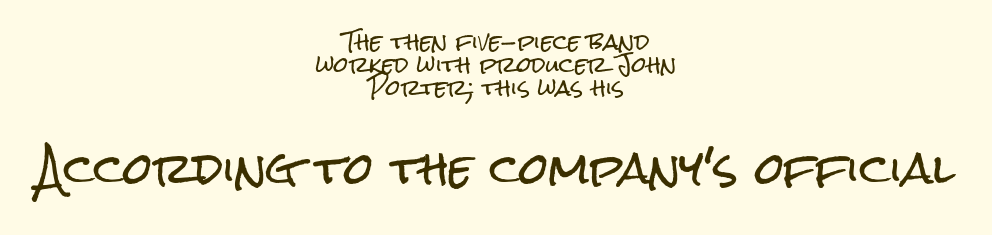
Q: Is the text italic (slanted)? A: No, it is upright.
Q: Is the typeface a serif or a sans-serif typeface? A: Sans-serif.
Q: Is the text underlined? A: No.
Q: How is the paragraph aligned? A: Centered.
Q: Is the spacing between letters normal or unusually wide? A: Normal.
Q: Is the spacing between lines tight, normal or loose? A: Tight.
Q: Which block of text is set in a larger size, the first (top) or the second (bottom)? A: The second (bottom) one.
Q: Width (condensed, normal, or wide)? A: Condensed.
Q: Stroke contrast? A: Low.
Q: x-height? A: Medium.
Q: Monospaced? A: No.
